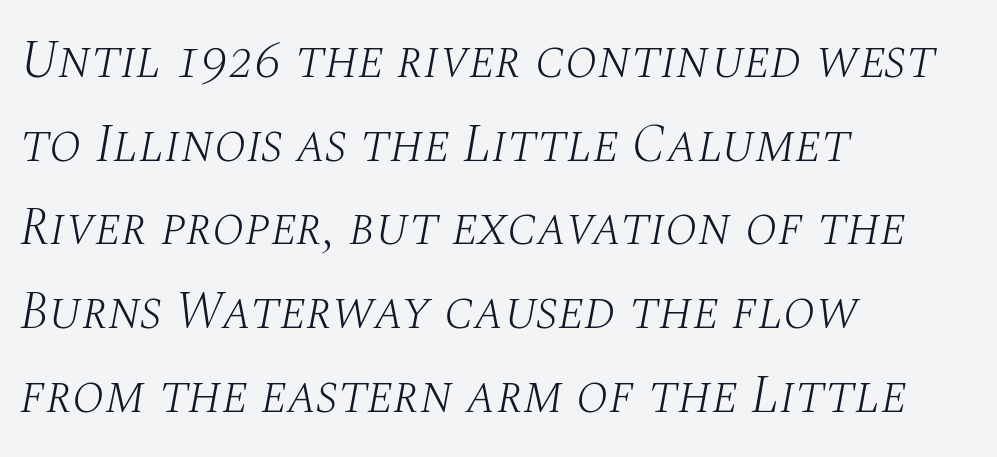
Looks like regular typesetting: each glyph gets only the width it needs. Quick note: underline off. The horizontal fit of the characters is conventional and even. Horizontal alignment here is leftward, the default for most running prose. Normally led — the rows are evenly, conventionally spaced.
